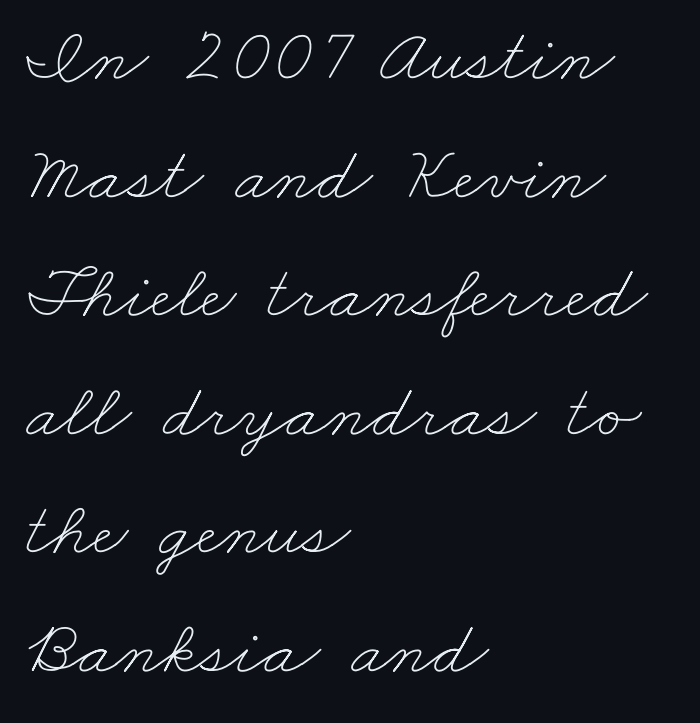
Q: Is the text bold? A: No.
Q: Is the text underlined? A: No.
Q: How is the paragraph aligned? A: Left-aligned.
Q: Is the spacing between letters normal or unusually wide? A: Normal.
Q: Is the spacing between lines tight, normal or loose? A: Normal.
Q: Width (condensed, normal, or wide)? A: Wide.
Q: Stroke contrast? A: Low.
Q: x-height? A: Small.
Q: Monospaced? A: No.
